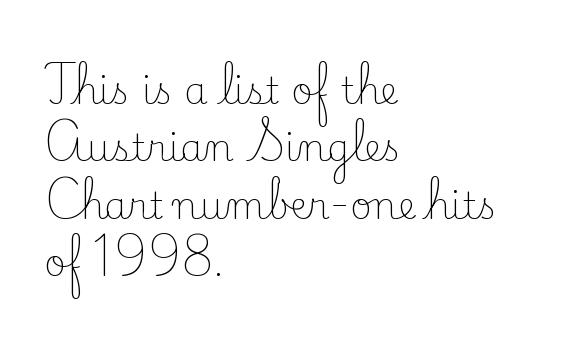
Q: Is the text bold? A: No.
Q: Is the text italic (slanted)? A: No, it is upright.
Q: Is the typeface a serif or a sans-serif typeface? A: Serif.
Q: Is the text underlined? A: No.
Q: How is the paragraph aligned? A: Left-aligned.
Q: Is the spacing between letters normal or unusually wide? A: Normal.
Q: Is the spacing between lines tight, normal or loose? A: Normal.
Q: Width (condensed, normal, or wide)? A: Normal.
Q: Stroke contrast? A: Low.
Q: x-height? A: Small.
Q: Monospaced? A: No.
